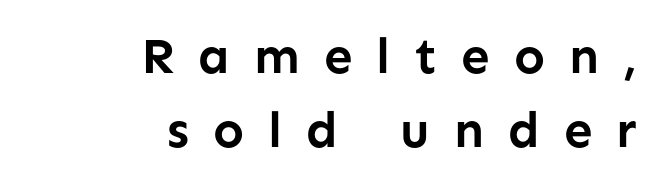
{"serif": "no", "italic": "no", "bold": "yes", "weight": "semibold", "width": "normal", "stroke_contrast": "low", "x_height": "medium", "monospaced": "no", "underline": "no", "align": "right", "line_spacing": "normal", "line_spacing_ratio": 1.45, "letter_spacing": "wide", "letter_spacing_em": 0.47, "glyph_px": 51}
